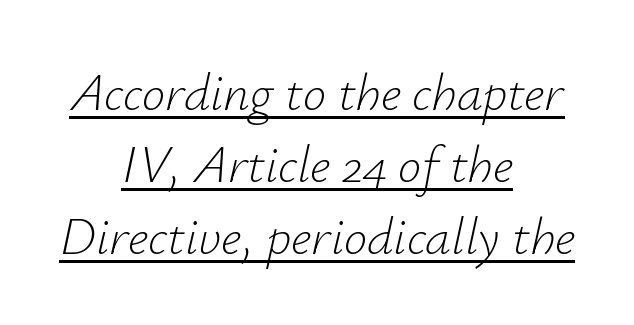
Line spacing here is normal. The setting favours the middle, as headings and verse often do. The tracking reads as untouched default to a designer's eye. Nothing heavy about these letters — not bold at all. Like a heading marked for emphasis, these lines bear an underscore.
